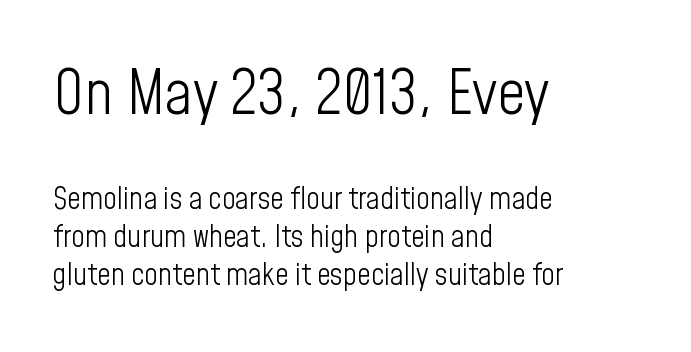
Q: Is the text bold? A: No.
Q: Is the text italic (slanted)? A: No, it is upright.
Q: Is the typeface a serif or a sans-serif typeface? A: Sans-serif.
Q: Is the text underlined? A: No.
Q: How is the paragraph aligned? A: Left-aligned.
Q: Is the spacing between letters normal or unusually wide? A: Normal.
Q: Is the spacing between lines tight, normal or loose? A: Normal.
Q: Which block of text is set in a larger size, the first (top) or the second (bottom)? A: The first (top) one.
Q: Width (condensed, normal, or wide)? A: Condensed.
Q: Stroke contrast? A: Low.
Q: x-height? A: Medium.
Q: Monospaced? A: No.
